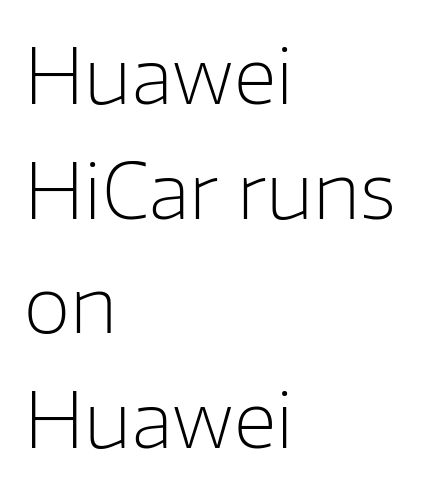
Q: Is the text bold? A: No.
Q: Is the text italic (slanted)? A: No, it is upright.
Q: Is the typeface a serif or a sans-serif typeface? A: Sans-serif.
Q: Is the text underlined? A: No.
Q: How is the paragraph aligned? A: Left-aligned.
Q: Is the spacing between letters normal or unusually wide? A: Normal.
Q: Is the spacing between lines tight, normal or loose? A: Normal.
Q: Width (condensed, normal, or wide)? A: Normal.
Q: Stroke contrast? A: Low.
Q: x-height? A: Medium.
Q: Monospaced? A: No.
